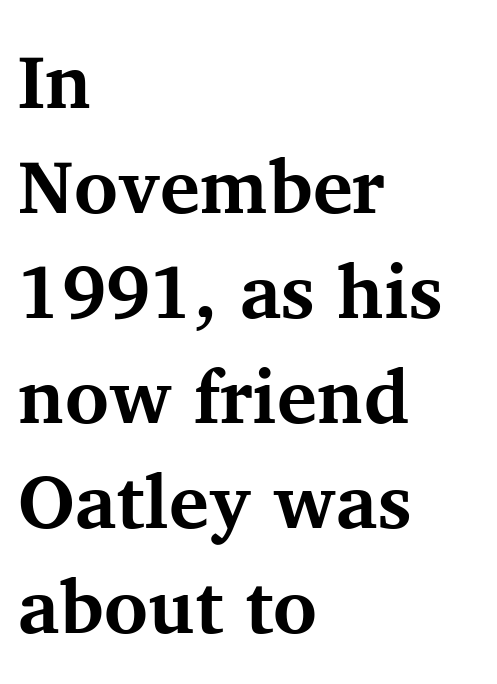
Q: Is the text bold? A: Yes.
Q: Is the text italic (slanted)? A: No, it is upright.
Q: Is the typeface a serif or a sans-serif typeface? A: Serif.
Q: Is the text underlined? A: No.
Q: How is the paragraph aligned? A: Left-aligned.
Q: Is the spacing between letters normal or unusually wide? A: Normal.
Q: Is the spacing between lines tight, normal or loose? A: Normal.
Q: Width (condensed, normal, or wide)? A: Normal.
Q: Stroke contrast? A: Medium.
Q: x-height? A: Medium.
Q: Monospaced? A: No.
